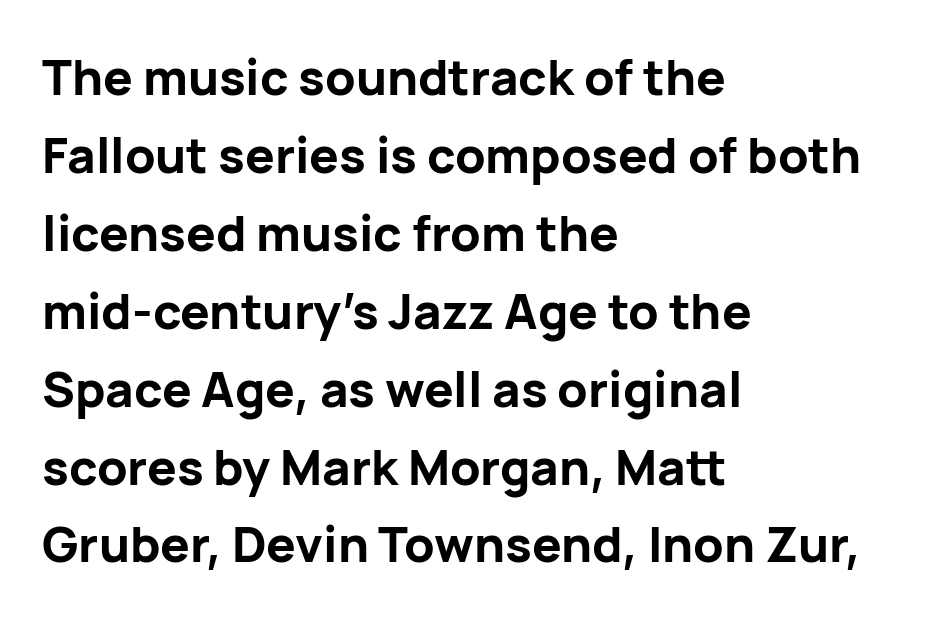
The image shows 49 px bold sans-serif type, upright; set left-aligned, normal line spacing (1.59x), normal letter spacing, not underlined; low stroke contrast and a medium x-height.
